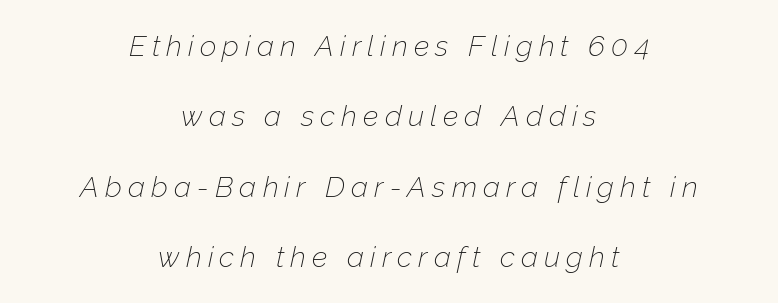
The image shows 29 px thin type, italic (leaning right); set centered, loose line spacing (2.43x), unusually wide letter spacing (+0.21 em), not underlined; low stroke contrast and a medium x-height.
